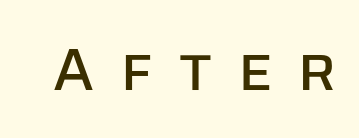
The image shows 60 px sans-serif type, upright; set unusually wide letter spacing (+0.41 em), not underlined; low stroke contrast and a large x-height.
